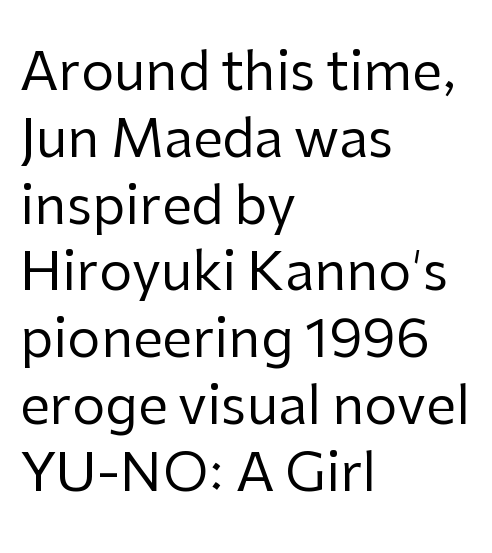
{"serif": "no", "italic": "no", "bold": "no", "weight": "regular", "width": "normal", "stroke_contrast": "low", "x_height": "medium", "monospaced": "no", "underline": "no", "align": "left", "line_spacing": "normal", "line_spacing_ratio": 1.26, "letter_spacing": "normal", "letter_spacing_em": 0.0, "glyph_px": 53}
